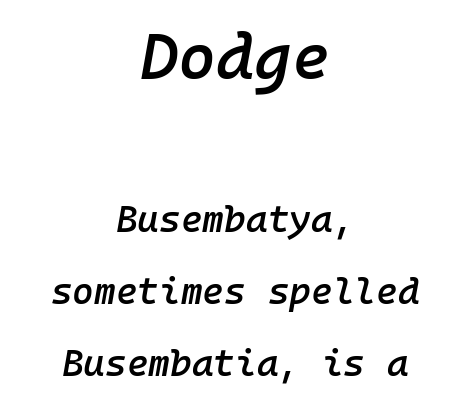
The image shows 65 px semibold type, italic (leaning right), monospaced; set centered, loose line spacing (1.95x), normal letter spacing, not underlined; the first (top) block is 1.76x larger; low stroke contrast and a medium x-height.
